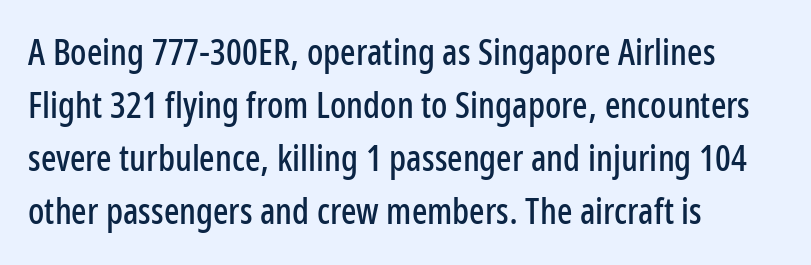
The image shows 36 px condensed sans-serif type, upright; set left-aligned, normal line spacing (1.47x), normal letter spacing, not underlined; low stroke contrast and a medium x-height.
